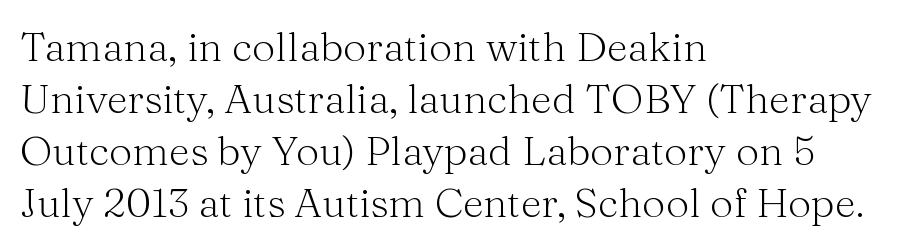
The image shows 41 px light serif type, upright; set left-aligned, normal line spacing (1.27x), normal letter spacing, not underlined; medium stroke contrast and a medium x-height.
